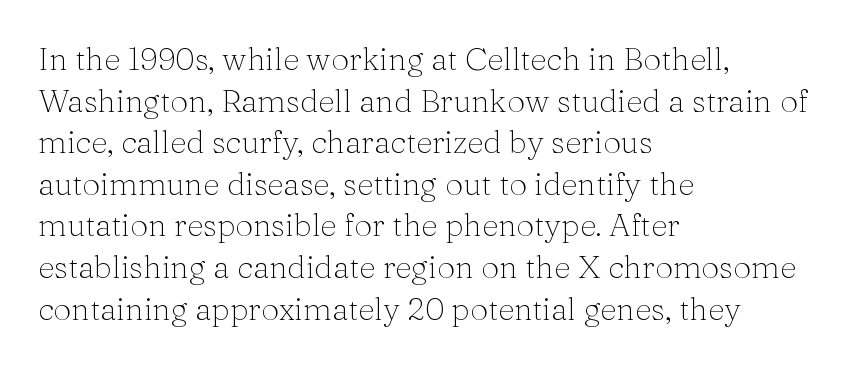
Q: Is the text bold? A: No.
Q: Is the text italic (slanted)? A: No, it is upright.
Q: Is the typeface a serif or a sans-serif typeface? A: Serif.
Q: Is the text underlined? A: No.
Q: How is the paragraph aligned? A: Left-aligned.
Q: Is the spacing between letters normal or unusually wide? A: Normal.
Q: Is the spacing between lines tight, normal or loose? A: Normal.
Q: Width (condensed, normal, or wide)? A: Normal.
Q: Stroke contrast? A: Medium.
Q: x-height? A: Medium.
Q: Monospaced? A: No.
